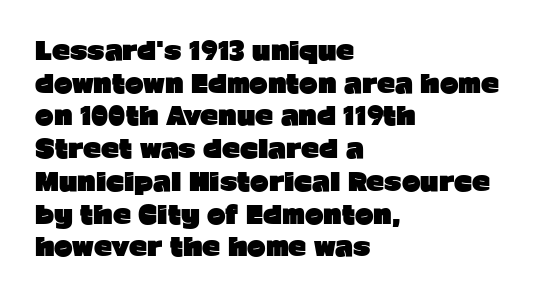
Q: Is the text bold? A: Yes.
Q: Is the text italic (slanted)? A: No, it is upright.
Q: Is the text underlined? A: No.
Q: How is the paragraph aligned? A: Left-aligned.
Q: Is the spacing between letters normal or unusually wide? A: Normal.
Q: Is the spacing between lines tight, normal or loose? A: Normal.
